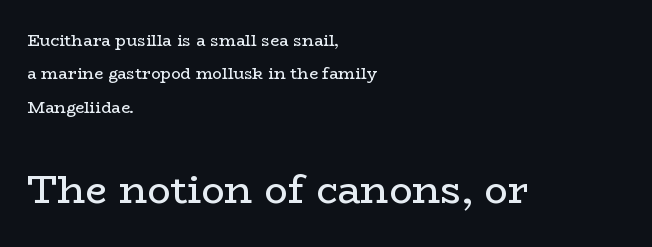
Q: Is the text bold? A: No.
Q: Is the text italic (slanted)? A: No, it is upright.
Q: Is the typeface a serif or a sans-serif typeface? A: Serif.
Q: Is the text underlined? A: No.
Q: How is the paragraph aligned? A: Left-aligned.
Q: Is the spacing between letters normal or unusually wide? A: Normal.
Q: Is the spacing between lines tight, normal or loose? A: Loose.
Q: Which block of text is set in a larger size, the first (top) or the second (bottom)? A: The second (bottom) one.
Q: Width (condensed, normal, or wide)? A: Wide.
Q: Stroke contrast? A: Low.
Q: x-height? A: Medium.
Q: Monospaced? A: No.
